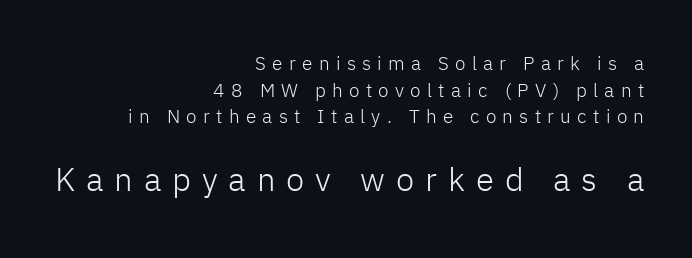
Q: Is the text bold? A: No.
Q: Is the text italic (slanted)? A: No, it is upright.
Q: Is the typeface a serif or a sans-serif typeface? A: Sans-serif.
Q: Is the text underlined? A: No.
Q: How is the paragraph aligned? A: Right-aligned.
Q: Is the spacing between letters normal or unusually wide? A: Unusually wide.
Q: Is the spacing between lines tight, normal or loose? A: Normal.
Q: Which block of text is set in a larger size, the first (top) or the second (bottom)? A: The second (bottom) one.
Q: Width (condensed, normal, or wide)? A: Normal.
Q: Stroke contrast? A: Low.
Q: x-height? A: Medium.
Q: Monospaced? A: No.
